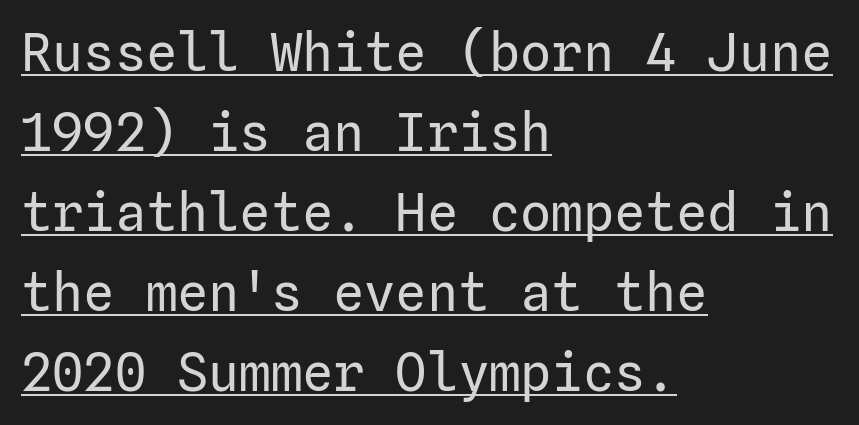
{"serif": "no", "italic": "no", "bold": "no", "weight": "regular", "width": "normal", "stroke_contrast": "low", "x_height": "medium", "underline": "yes", "align": "left", "line_spacing": "normal", "line_spacing_ratio": 1.54, "letter_spacing": "normal", "letter_spacing_em": 0.0, "glyph_px": 52}
